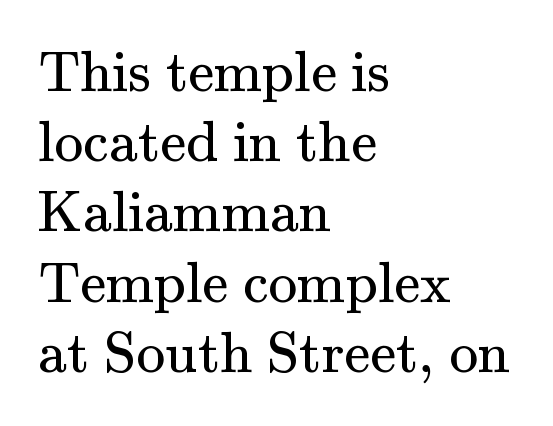
{"serif": "yes", "italic": "no", "bold": "no", "weight": "regular", "width": "normal", "stroke_contrast": "medium", "x_height": "small", "monospaced": "no", "underline": "no", "align": "left", "line_spacing_ratio": 1.21, "letter_spacing": "normal", "letter_spacing_em": 0.0, "glyph_px": 58}
